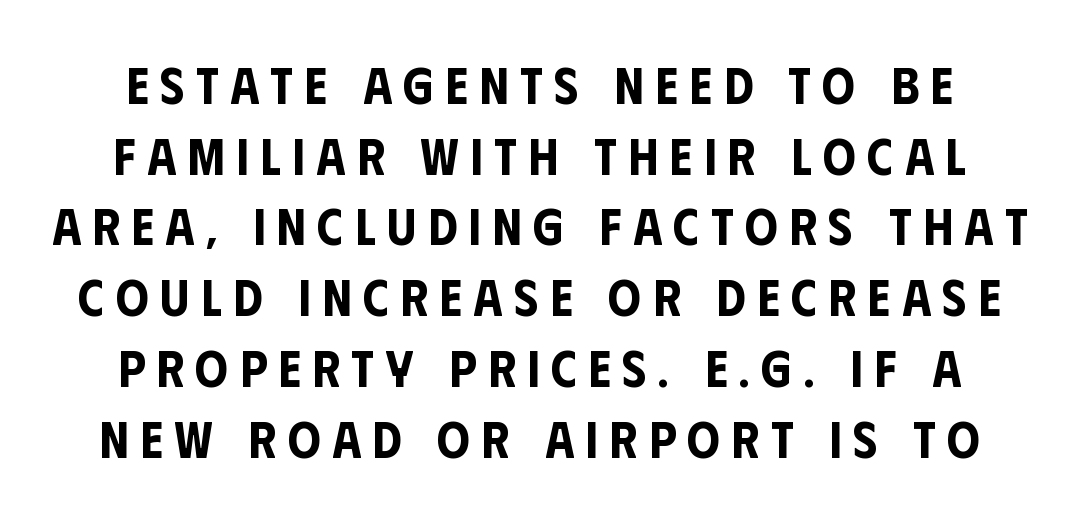
{"serif": "no", "italic": "no", "width": "condensed", "stroke_contrast": "low", "x_height": "large", "monospaced": "no", "underline": "no", "line_spacing": "normal", "line_spacing_ratio": 1.36, "letter_spacing": "wide", "letter_spacing_em": 0.22, "glyph_px": 52}
